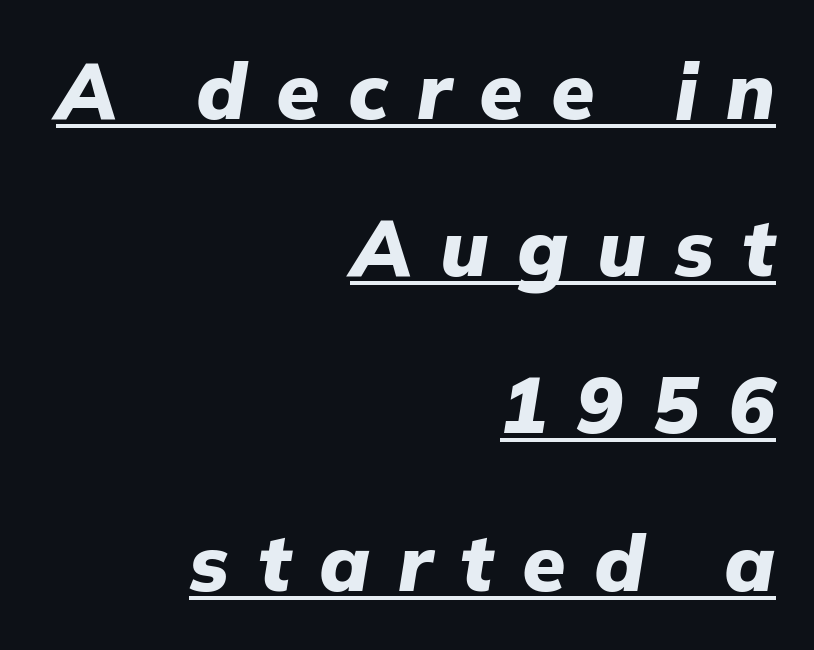
Q: Is the text bold? A: Yes.
Q: Is the text italic (slanted)? A: Yes, it leans right by about 9 degrees.
Q: Is the text underlined? A: Yes.
Q: How is the paragraph aligned? A: Right-aligned.
Q: Is the spacing between letters normal or unusually wide? A: Unusually wide.
Q: Is the spacing between lines tight, normal or loose? A: Loose.
Q: Width (condensed, normal, or wide)? A: Normal.
Q: Stroke contrast? A: Low.
Q: x-height? A: Medium.
Q: Monospaced? A: No.
